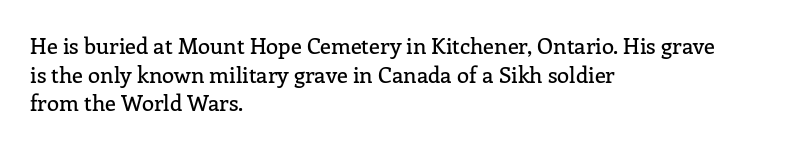
{"italic": "no", "underline": "no", "align": "left", "line_spacing": "normal", "line_spacing_ratio": 1.3, "letter_spacing": "normal", "letter_spacing_em": 0.0, "glyph_px": 22}
